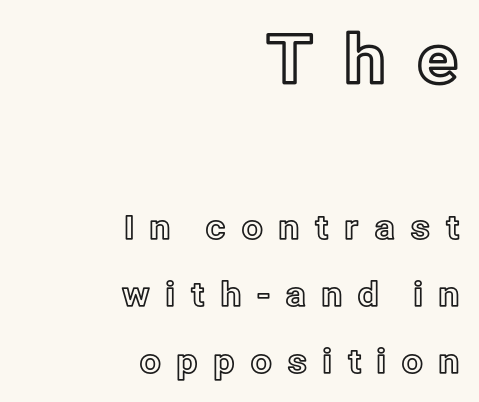
{"italic": "no", "width": "normal", "x_height": "medium", "monospaced": "no", "underline": "no", "align": "right", "line_spacing": "loose", "line_spacing_ratio": 1.97, "letter_spacing": "wide", "letter_spacing_em": 0.42, "larger_block": "first", "size_ratio": 2.0, "glyph_px": 68}
